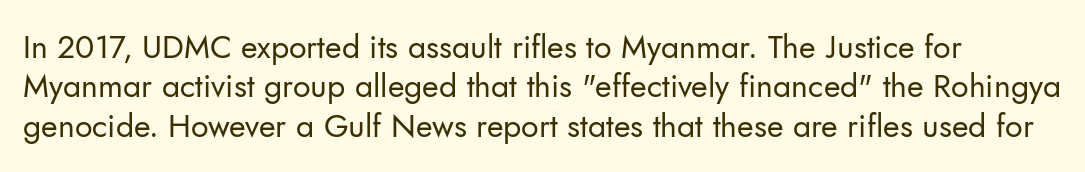
{"serif": "no", "italic": "no", "bold": "no", "weight": "regular", "width": "normal", "stroke_contrast": "low", "x_height": "small", "monospaced": "no", "underline": "no", "line_spacing_ratio": 1.23, "letter_spacing": "normal", "letter_spacing_em": 0.0, "glyph_px": 32}
